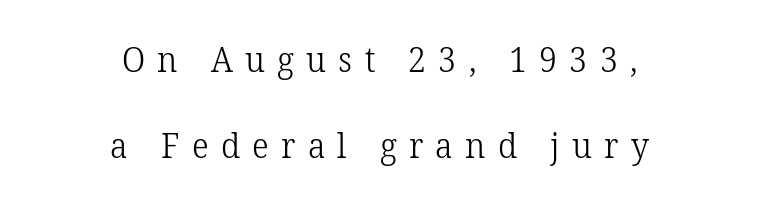
{"serif": "yes", "italic": "no", "bold": "no", "weight": "light", "width": "normal", "stroke_contrast": "low", "x_height": "medium", "monospaced": "no", "underline": "no", "align": "center", "line_spacing": "loose", "line_spacing_ratio": 2.45, "letter_spacing": "wide", "letter_spacing_em": 0.35, "glyph_px": 35}
